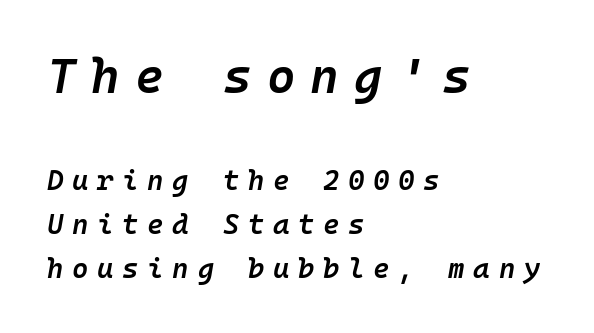
{"italic": "yes", "lean": "right", "slant_degrees": 10, "bold": "semi", "weight": "semibold", "width": "normal", "stroke_contrast": "low", "x_height": "medium", "monospaced": "yes", "underline": "no", "align": "left", "line_spacing": "normal", "line_spacing_ratio": 1.58, "letter_spacing": "wide", "letter_spacing_em": 0.31, "larger_block": "first", "size_ratio": 1.75, "glyph_px": 49}
